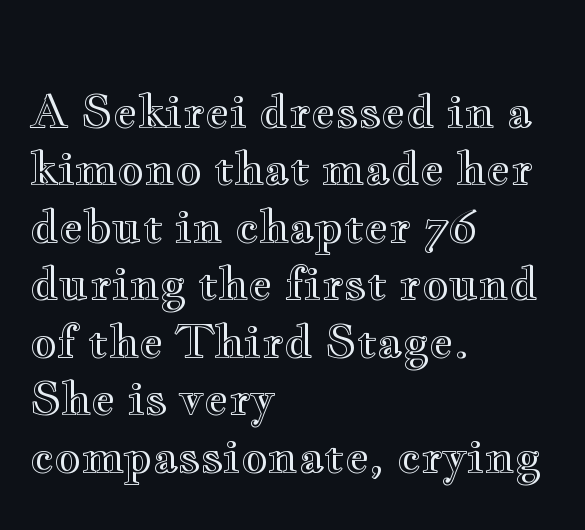
The image shows 46 px wide type, upright; set left-aligned, normal line spacing (1.25x), normal letter spacing, not underlined; a small x-height.
